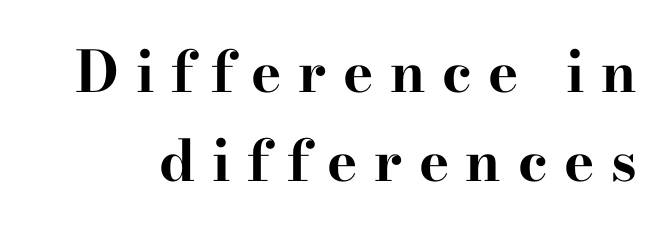
Q: Is the text bold? A: Yes.
Q: Is the text italic (slanted)? A: No, it is upright.
Q: Is the typeface a serif or a sans-serif typeface? A: Serif.
Q: Is the text underlined? A: No.
Q: Is the spacing between letters normal or unusually wide? A: Unusually wide.
Q: Is the spacing between lines tight, normal or loose? A: Normal.
Q: Width (condensed, normal, or wide)? A: Wide.
Q: Stroke contrast? A: High.
Q: x-height? A: Small.
Q: Monospaced? A: No.
